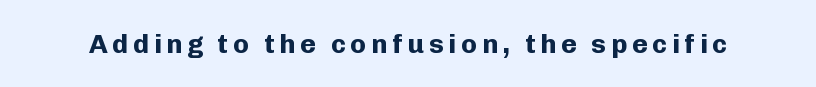
{"italic": "no", "bold": "yes", "underline": "no", "glyph_px": 27}
